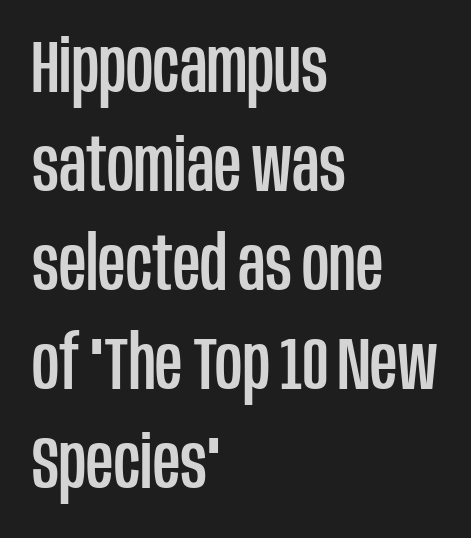
The type sits square on the baseline with zero lean. The horizontal fit of the characters is conventional and even. The glyphs are unaccompanied by any horizontal stroke below them. Compared with a centered layout, this one pins lines to the left instead.
